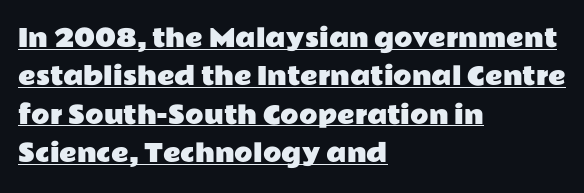
Q: Is the text italic (slanted)? A: No, it is upright.
Q: Is the text underlined? A: Yes.
Q: How is the paragraph aligned? A: Left-aligned.
Q: Is the spacing between letters normal or unusually wide? A: Normal.
Q: Is the spacing between lines tight, normal or loose? A: Normal.
